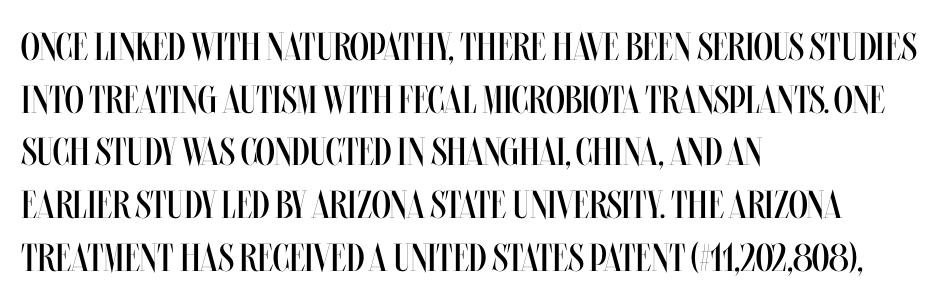
Q: Is the text bold? A: No.
Q: Is the text italic (slanted)? A: No, it is upright.
Q: Is the text underlined? A: No.
Q: How is the paragraph aligned? A: Left-aligned.
Q: Is the spacing between letters normal or unusually wide? A: Normal.
Q: Is the spacing between lines tight, normal or loose? A: Normal.
Q: Width (condensed, normal, or wide)? A: Condensed.
Q: Stroke contrast? A: Medium.
Q: x-height? A: Large.
Q: Monospaced? A: No.
